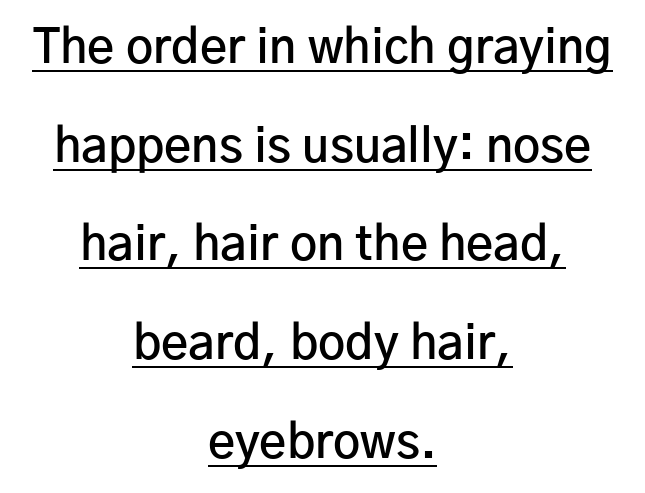
The image shows 47 px semibold sans-serif type, upright; set centered, loose line spacing (2.1x), normal letter spacing, underlined; low stroke contrast and a medium x-height.
